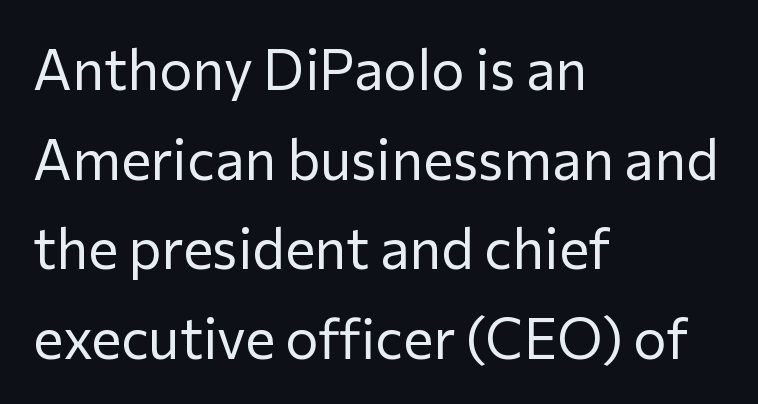
Q: Is the text bold? A: No.
Q: Is the text italic (slanted)? A: No, it is upright.
Q: Is the typeface a serif or a sans-serif typeface? A: Sans-serif.
Q: Is the text underlined? A: No.
Q: How is the paragraph aligned? A: Left-aligned.
Q: Is the spacing between letters normal or unusually wide? A: Normal.
Q: Is the spacing between lines tight, normal or loose? A: Normal.
Q: Width (condensed, normal, or wide)? A: Normal.
Q: Stroke contrast? A: Low.
Q: x-height? A: Medium.
Q: Monospaced? A: No.
